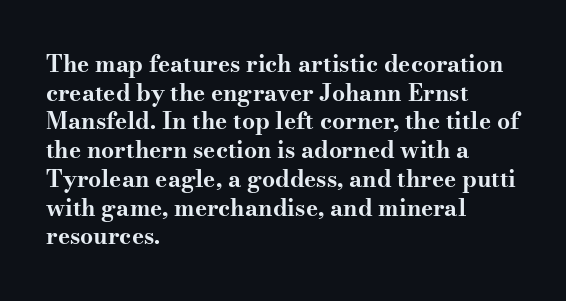
The image shows 23 px bold type, upright; set left-aligned, normal line spacing (1.25x), normal letter spacing, not underlined.
